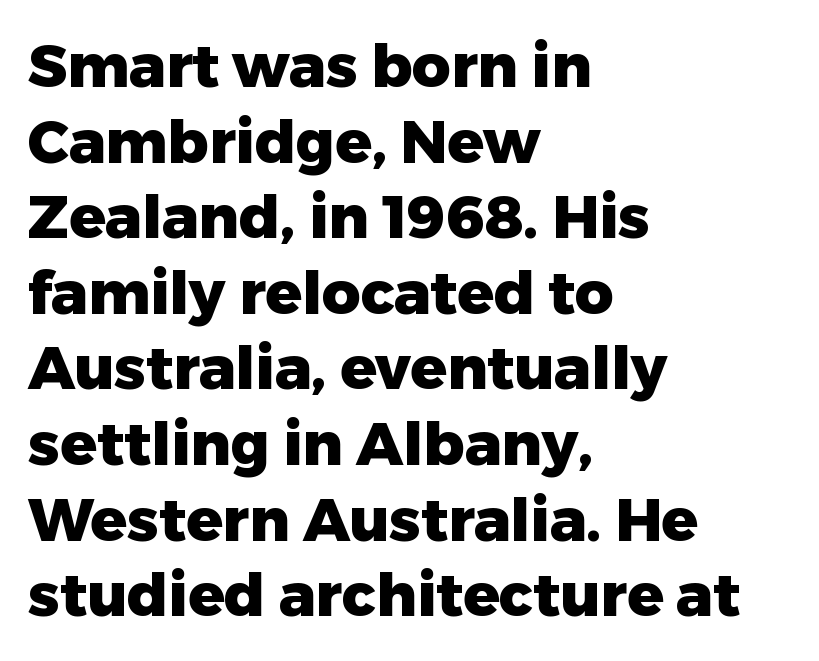
Every row of glyphs begins at an identical x-position on the left. Its strokes are broad and dark, the hallmark of bold type. Nope, not italic — everything's standing straight. Think of a printed novel: that variable character pitch is what you see here. Compared with typical body copy, the letter spacing here is the same. Check the space under the baseline: it is left empty.
